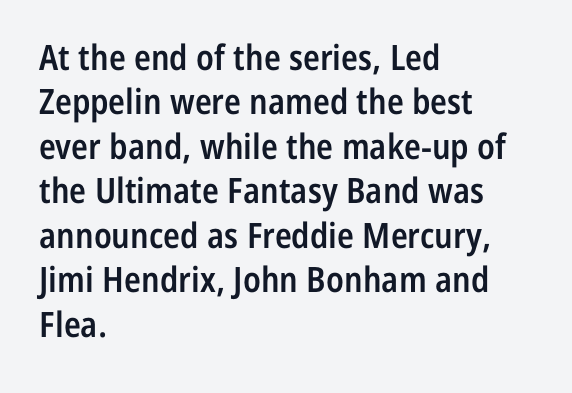
Q: Is the text bold? A: Semi-bold.
Q: Is the text italic (slanted)? A: No, it is upright.
Q: Is the typeface a serif or a sans-serif typeface? A: Sans-serif.
Q: Is the text underlined? A: No.
Q: How is the paragraph aligned? A: Left-aligned.
Q: Is the spacing between letters normal or unusually wide? A: Normal.
Q: Is the spacing between lines tight, normal or loose? A: Normal.
Q: Width (condensed, normal, or wide)? A: Condensed.
Q: Stroke contrast? A: Low.
Q: x-height? A: Medium.
Q: Monospaced? A: No.
